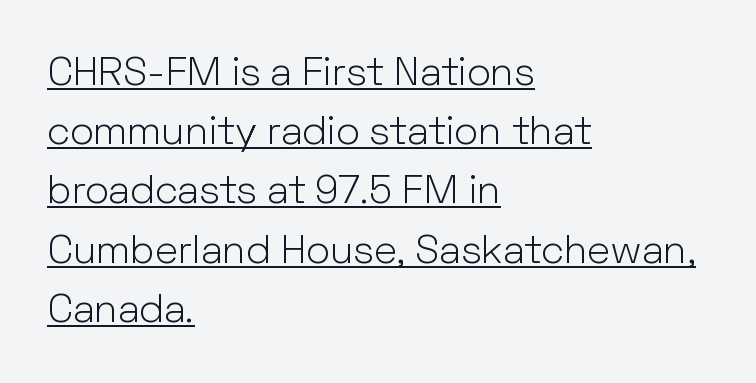
Q: Is the text bold? A: No.
Q: Is the text italic (slanted)? A: No, it is upright.
Q: Is the typeface a serif or a sans-serif typeface? A: Sans-serif.
Q: Is the text underlined? A: Yes.
Q: How is the paragraph aligned? A: Left-aligned.
Q: Is the spacing between letters normal or unusually wide? A: Normal.
Q: Is the spacing between lines tight, normal or loose? A: Normal.
Q: Width (condensed, normal, or wide)? A: Normal.
Q: Stroke contrast? A: Low.
Q: x-height? A: Medium.
Q: Monospaced? A: No.
